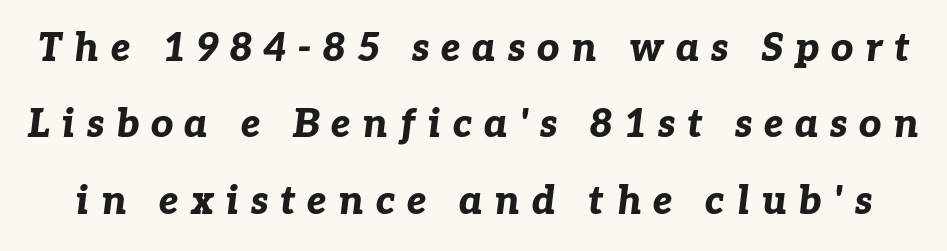
Q: Is the text bold? A: Yes.
Q: Is the text italic (slanted)? A: Yes, it leans right by about 7 degrees.
Q: Is the text underlined? A: No.
Q: Is the spacing between letters normal or unusually wide? A: Unusually wide.
Q: Is the spacing between lines tight, normal or loose? A: Loose.
Q: Width (condensed, normal, or wide)? A: Normal.
Q: Stroke contrast? A: Low.
Q: x-height? A: Medium.
Q: Monospaced? A: No.
